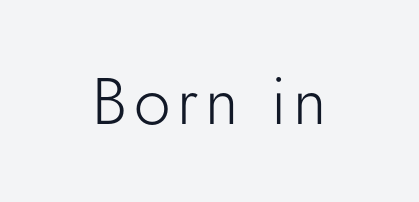
{"serif": "no", "italic": "no", "bold": "no", "weight": "light", "width": "normal", "stroke_contrast": "low", "x_height": "small", "monospaced": "no", "underline": "no", "align": "center", "glyph_px": 66}
